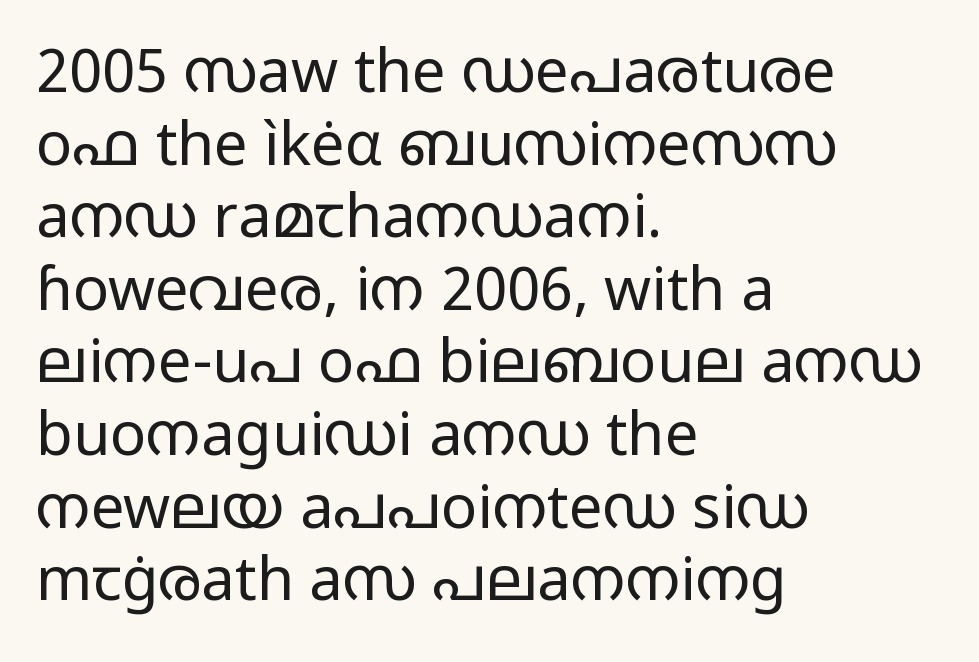
Q: Is the text bold? A: No.
Q: Is the text italic (slanted)? A: No, it is upright.
Q: Is the typeface a serif or a sans-serif typeface? A: Sans-serif.
Q: Is the text underlined? A: No.
Q: How is the paragraph aligned? A: Left-aligned.
Q: Is the spacing between letters normal or unusually wide? A: Normal.
Q: Width (condensed, normal, or wide)? A: Wide.
Q: Stroke contrast? A: Low.
Q: x-height? A: Medium.
Q: Monospaced? A: No.
